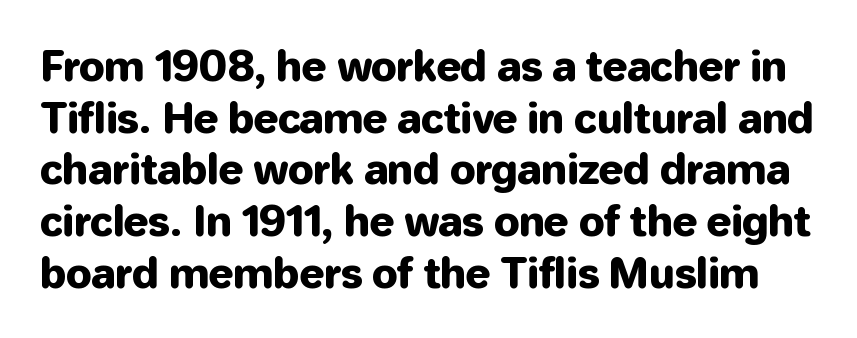
Ordinary non-slanted type is in use. Only glyphs here, with clear space below each row. Characters follow at the spacing the type designer built in. Do the characters align in a grid? No, the font is proportional. Quick note: interline space is typical. Is this a sans? Yes — the strokes have no serifs.
